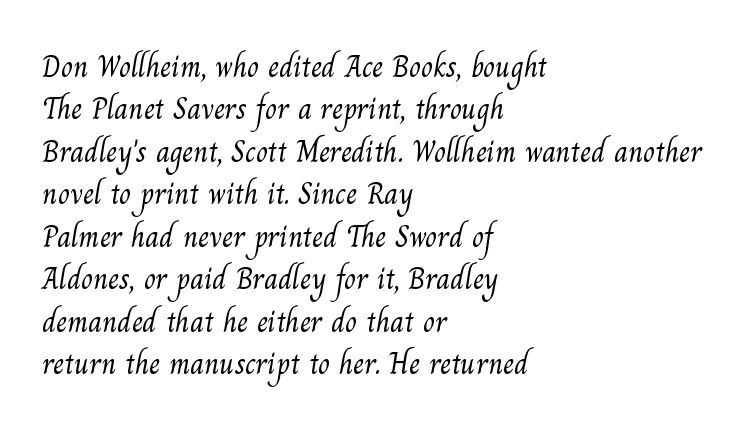
The image shows 31 px light serif type; set left-aligned, normal line spacing (1.37x), normal letter spacing, not underlined; medium stroke contrast and a small x-height.
